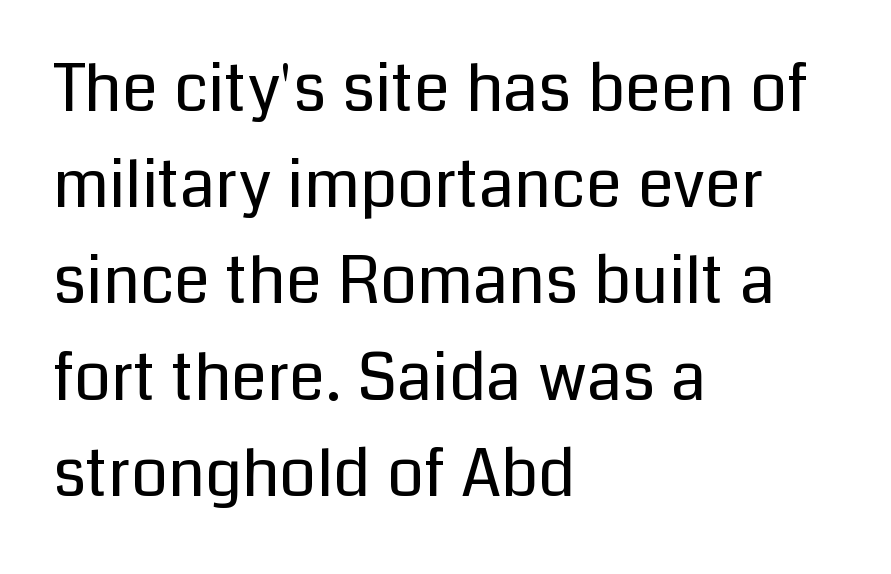
Q: Is the text bold? A: No.
Q: Is the text italic (slanted)? A: No, it is upright.
Q: Is the typeface a serif or a sans-serif typeface? A: Sans-serif.
Q: Is the text underlined? A: No.
Q: How is the paragraph aligned? A: Left-aligned.
Q: Is the spacing between letters normal or unusually wide? A: Normal.
Q: Is the spacing between lines tight, normal or loose? A: Normal.
Q: Width (condensed, normal, or wide)? A: Normal.
Q: Stroke contrast? A: Low.
Q: x-height? A: Medium.
Q: Monospaced? A: No.
